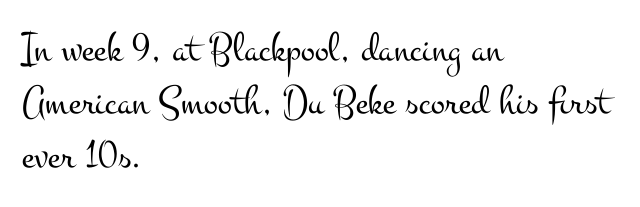
Q: Is the text bold? A: No.
Q: Is the text italic (slanted)? A: Yes.
Q: Is the text underlined? A: No.
Q: How is the paragraph aligned? A: Left-aligned.
Q: Is the spacing between letters normal or unusually wide? A: Normal.
Q: Is the spacing between lines tight, normal or loose? A: Normal.
Q: Width (condensed, normal, or wide)? A: Wide.
Q: Stroke contrast? A: Medium.
Q: x-height? A: Small.
Q: Monospaced? A: No.
